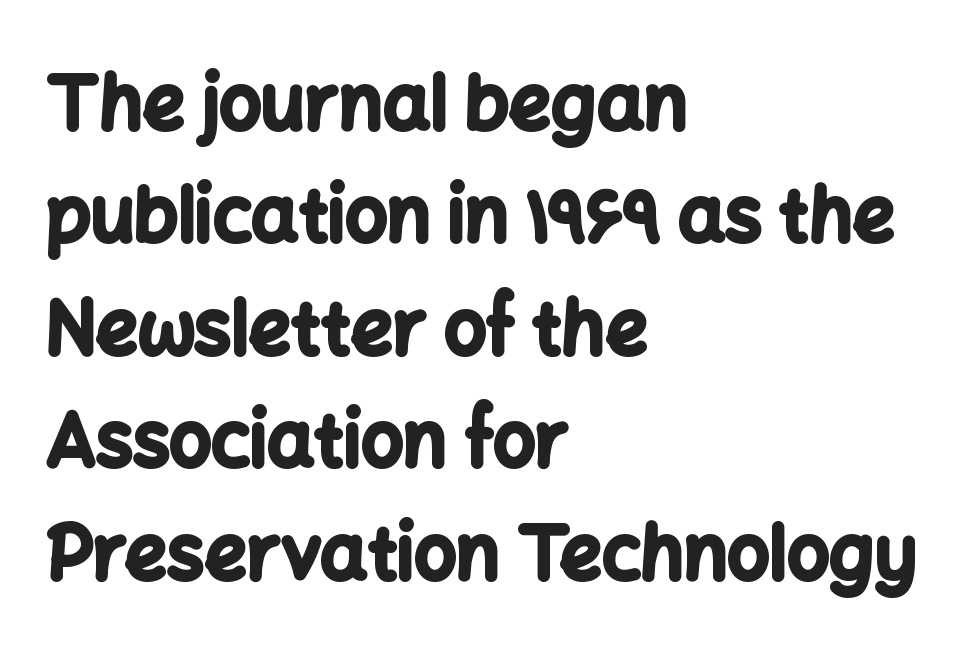
The characters look thick and weighty, a clear bold. Notice how the stems are strictly vertical — no italics here. Quick note: underline off. These lines keep a tight, regular rhythm from letter to letter. Is this a fixed-width face? No — the glyphs have proportional, varying widths.
